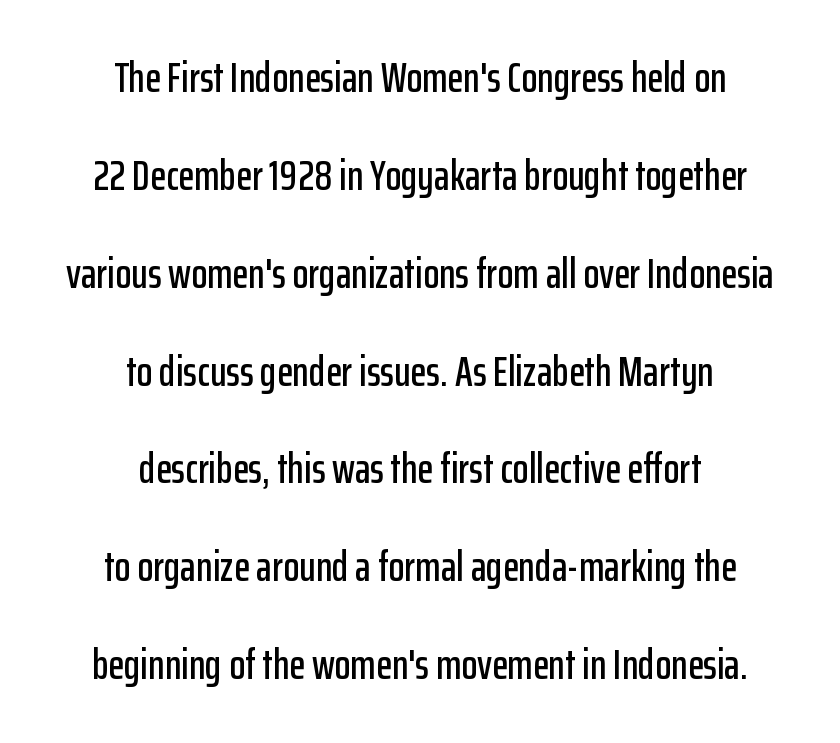
The letters advance in unequal steps, a hallmark of proportional type. Do the letters lean? They stand straight. Nobody touched the tracking dial on this one. The passage shown stacks its lines with a broad gap.
